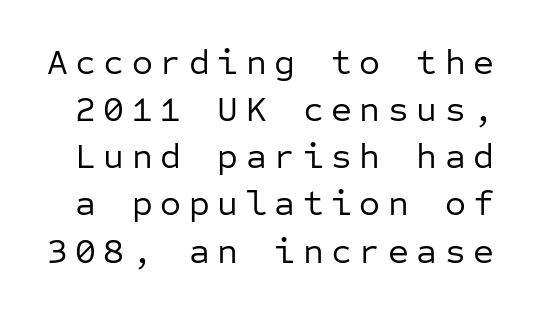
{"serif": "no", "italic": "no", "bold": "no", "weight": "regular", "width": "normal", "stroke_contrast": "low", "x_height": "medium", "monospaced": "yes", "underline": "no", "line_spacing": "normal", "line_spacing_ratio": 1.31, "letter_spacing": "wide", "letter_spacing_em": 0.21, "glyph_px": 36}
